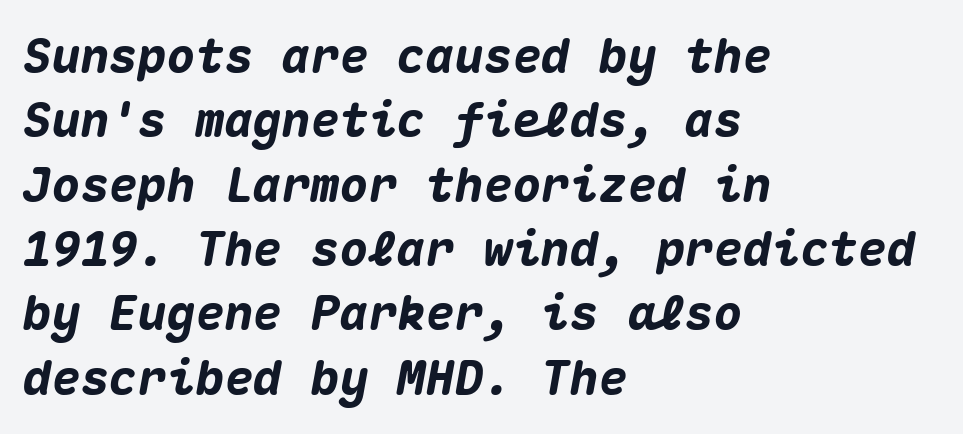
Q: Is the text bold? A: Yes.
Q: Is the text italic (slanted)? A: Yes, it leans right by about 10 degrees.
Q: Is the text underlined? A: No.
Q: How is the paragraph aligned? A: Left-aligned.
Q: Is the spacing between letters normal or unusually wide? A: Normal.
Q: Is the spacing between lines tight, normal or loose? A: Normal.
Q: Width (condensed, normal, or wide)? A: Normal.
Q: Stroke contrast? A: Medium.
Q: x-height? A: Medium.
Q: Monospaced? A: Yes.
